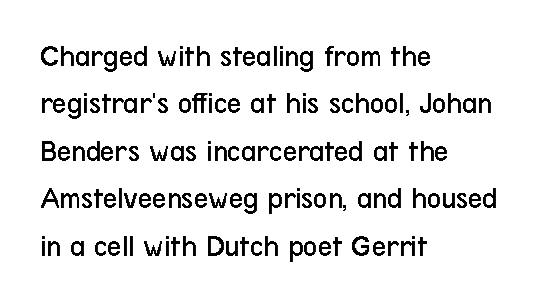
Q: Is the text bold? A: No.
Q: Is the text italic (slanted)? A: No, it is upright.
Q: Is the typeface a serif or a sans-serif typeface? A: Sans-serif.
Q: Is the text underlined? A: No.
Q: How is the paragraph aligned? A: Left-aligned.
Q: Is the spacing between letters normal or unusually wide? A: Normal.
Q: Is the spacing between lines tight, normal or loose? A: Normal.
Q: Width (condensed, normal, or wide)? A: Condensed.
Q: Stroke contrast? A: Low.
Q: x-height? A: Medium.
Q: Monospaced? A: No.
